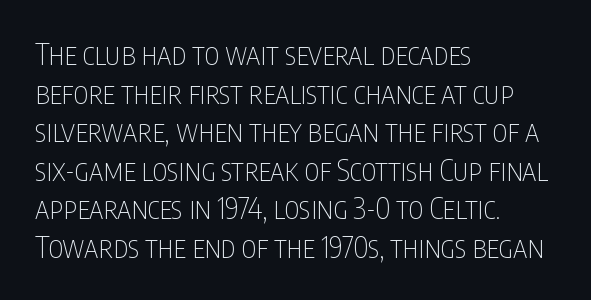
Each word holds together tightly as a unit, with standard inter-letter gaps. One glance says typical: line gaps are just what's usual. Proportional: the letters do not fall into vertical columns. Italic: no, the glyphs are upright roman.
